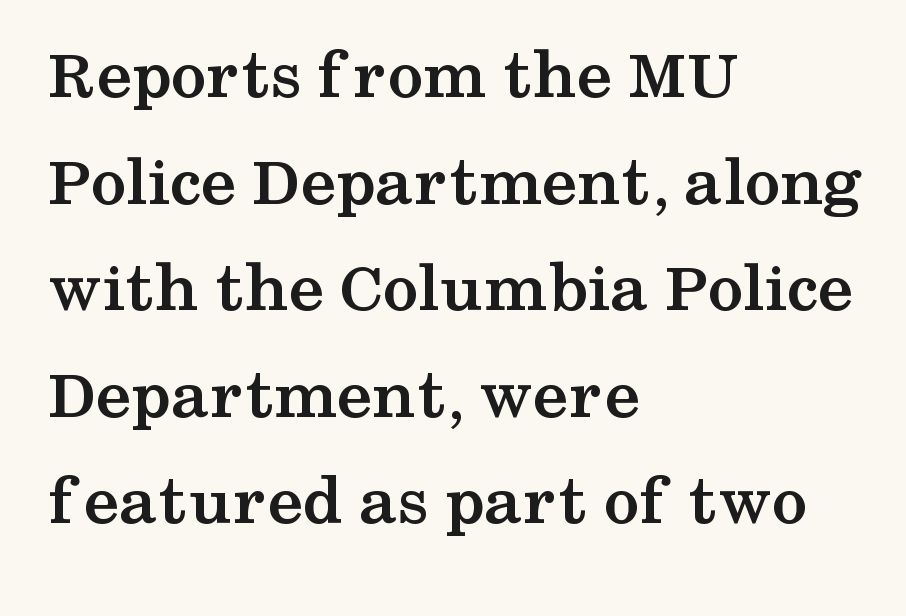
{"serif": "yes", "italic": "no", "bold": "yes", "weight": "semibold", "width": "wide", "stroke_contrast": "medium", "x_height": "medium", "monospaced": "no", "underline": "no", "align": "left", "line_spacing": "normal", "line_spacing_ratio": 1.48, "letter_spacing": "normal", "letter_spacing_em": 0.0, "glyph_px": 72}
